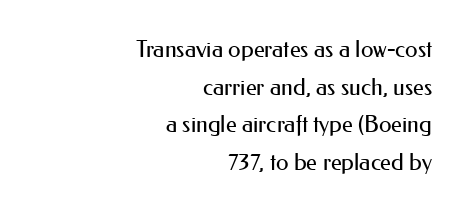
{"italic": "no", "bold": "no", "underline": "no", "align": "right", "line_spacing": "normal", "line_spacing_ratio": 1.64, "letter_spacing": "normal", "letter_spacing_em": 0.0, "glyph_px": 23}
